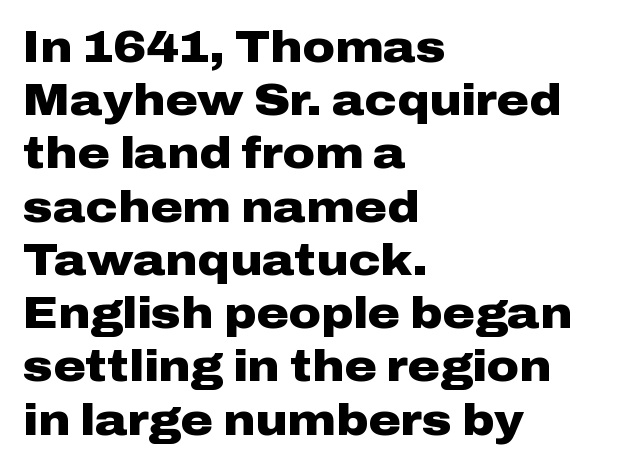
Q: Is the text bold? A: Yes.
Q: Is the text italic (slanted)? A: No, it is upright.
Q: Is the typeface a serif or a sans-serif typeface? A: Sans-serif.
Q: Is the text underlined? A: No.
Q: How is the paragraph aligned? A: Left-aligned.
Q: Is the spacing between letters normal or unusually wide? A: Normal.
Q: Width (condensed, normal, or wide)? A: Wide.
Q: Stroke contrast? A: Low.
Q: x-height? A: Medium.
Q: Monospaced? A: No.
